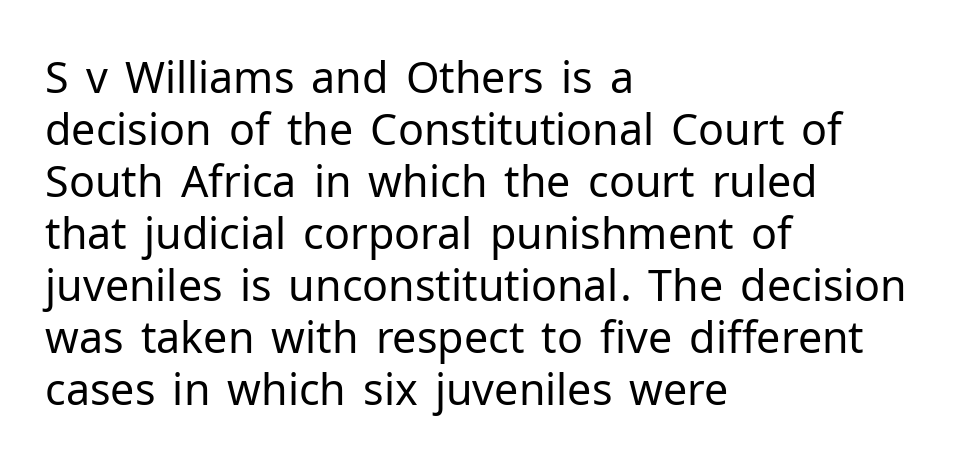
Left-aligned paragraph, ragged on the right. Type without underlining. Each stroke keeps to a modest, everyday thickness or less. The letters stand upright; this is a roman face. Compared with typical body copy, the letter spacing here is the same. The passage shown is typed in a proportional face where columns would drift.
